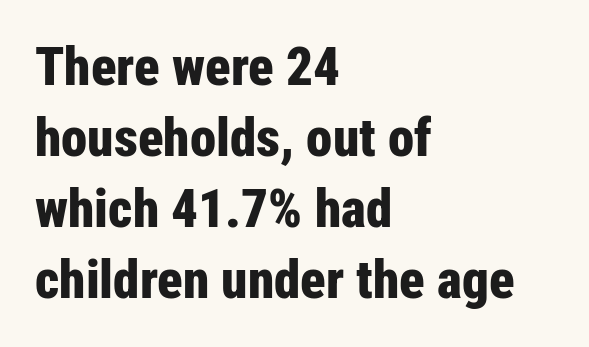
The designer went with a sans here, leaving each stem footless. Quick note: not italic, upright. This is heavy type, rendered in bold. Leftover space on each line is placed entirely after the last word.
